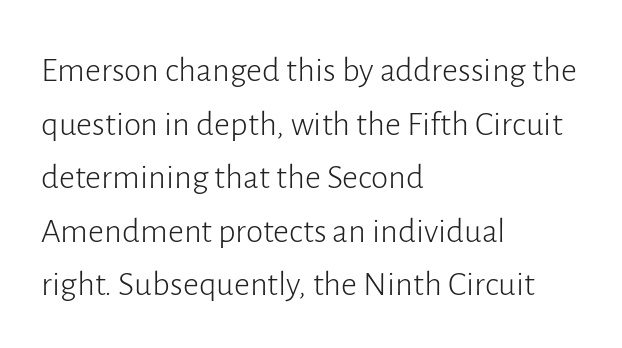
{"serif": "no", "italic": "no", "bold": "no", "weight": "light", "width": "normal", "stroke_contrast": "low", "x_height": "medium", "monospaced": "no", "underline": "no", "align": "left", "line_spacing": "normal", "line_spacing_ratio": 1.53, "letter_spacing": "normal", "letter_spacing_em": 0.0, "glyph_px": 35}
